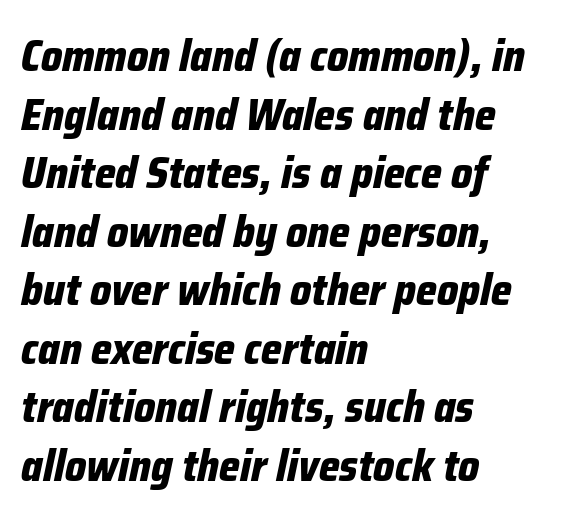
{"italic": "yes", "lean": "right", "slant_degrees": 12, "bold": "yes", "weight": "bold", "width": "condensed", "stroke_contrast": "low", "x_height": "medium", "monospaced": "no", "underline": "no", "align": "left", "line_spacing": "normal", "line_spacing_ratio": 1.33, "letter_spacing": "normal", "letter_spacing_em": 0.0, "glyph_px": 44}
